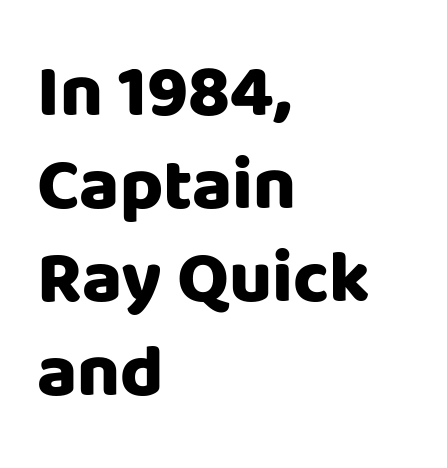
The image shows 74 px heavy sans-serif type, upright; set left-aligned, normal line spacing (1.26x), normal letter spacing, not underlined; low stroke contrast and a large x-height.
